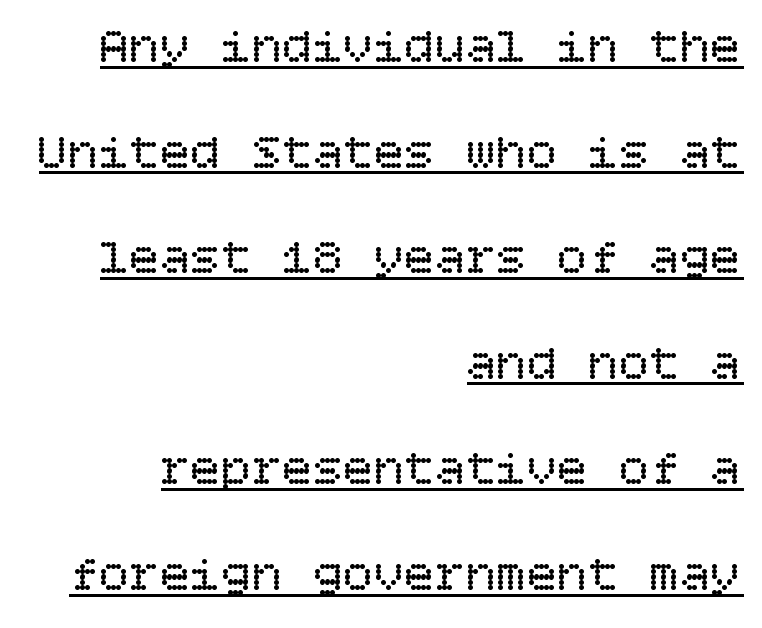
{"italic": "no", "bold": "no", "weight": "regular", "width": "normal", "stroke_contrast": "low", "x_height": "large", "underline": "yes", "align": "right", "line_spacing": "loose", "line_spacing_ratio": 2.07, "letter_spacing": "normal", "letter_spacing_em": 0.0, "glyph_px": 51}
